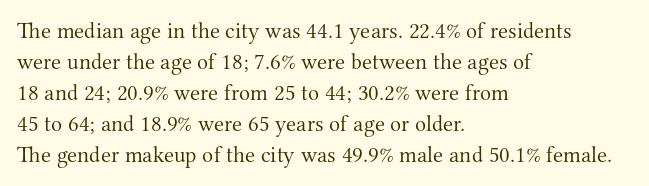
Q: Is the text bold? A: No.
Q: Is the text italic (slanted)? A: No, it is upright.
Q: Is the text underlined? A: No.
Q: How is the paragraph aligned? A: Left-aligned.
Q: Is the spacing between letters normal or unusually wide? A: Normal.
Q: Is the spacing between lines tight, normal or loose? A: Normal.
